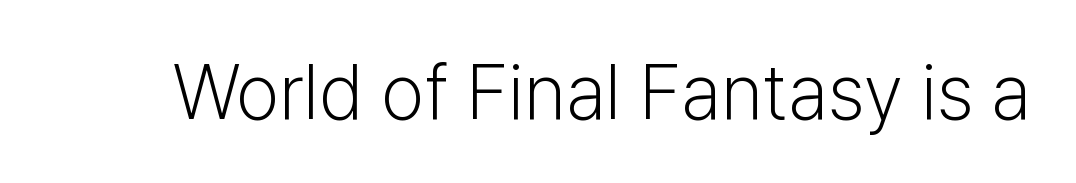
{"serif": "no", "italic": "no", "bold": "no", "weight": "light", "width": "normal", "stroke_contrast": "low", "x_height": "medium", "monospaced": "no", "underline": "no", "letter_spacing": "normal", "letter_spacing_em": 0.0, "glyph_px": 77}
